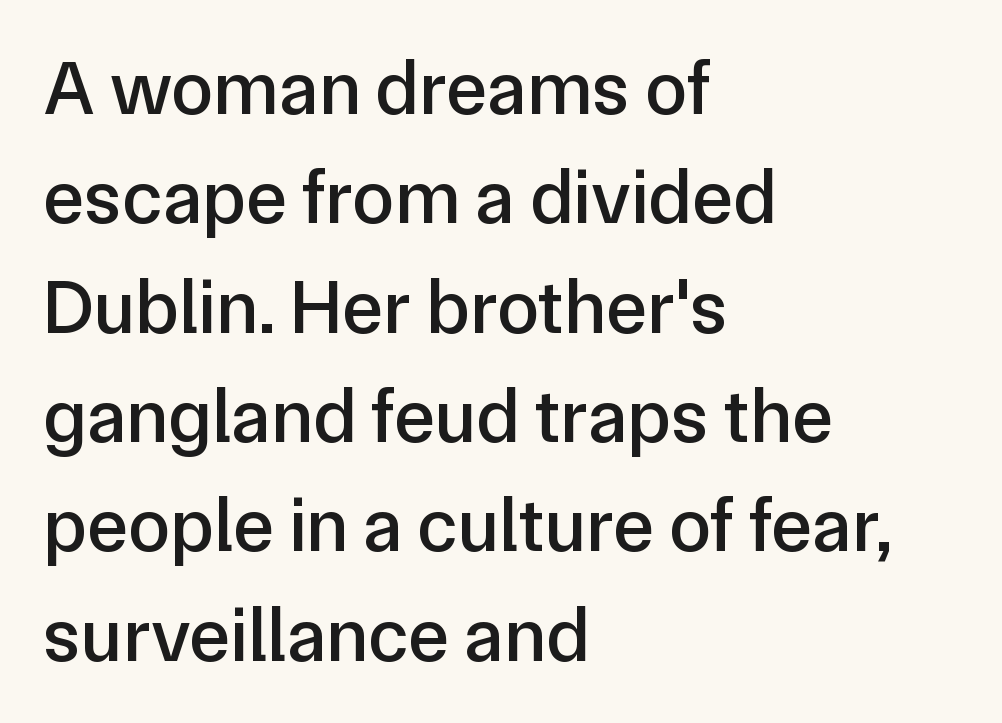
{"serif": "no", "italic": "no", "width": "normal", "stroke_contrast": "low", "x_height": "medium", "monospaced": "no", "underline": "no", "align": "left", "line_spacing": "normal", "line_spacing_ratio": 1.42, "letter_spacing": "normal", "letter_spacing_em": 0.0, "glyph_px": 77}
